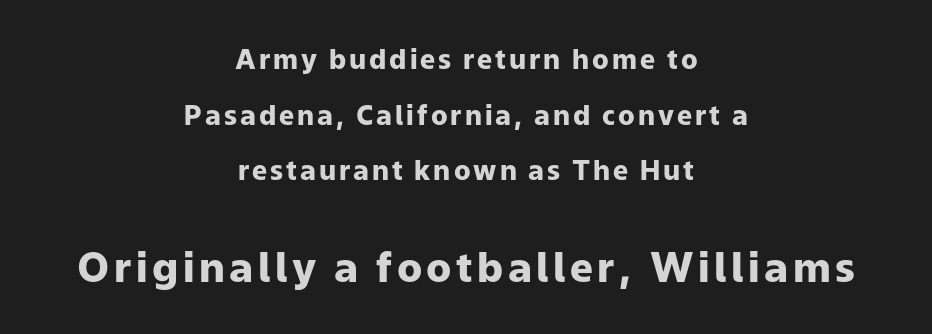
Q: Is the text bold? A: Yes.
Q: Is the text italic (slanted)? A: No, it is upright.
Q: Is the typeface a serif or a sans-serif typeface? A: Sans-serif.
Q: Is the text underlined? A: No.
Q: How is the paragraph aligned? A: Centered.
Q: Is the spacing between lines tight, normal or loose? A: Loose.
Q: Which block of text is set in a larger size, the first (top) or the second (bottom)? A: The second (bottom) one.
Q: Width (condensed, normal, or wide)? A: Normal.
Q: Stroke contrast? A: Low.
Q: x-height? A: Medium.
Q: Monospaced? A: No.
